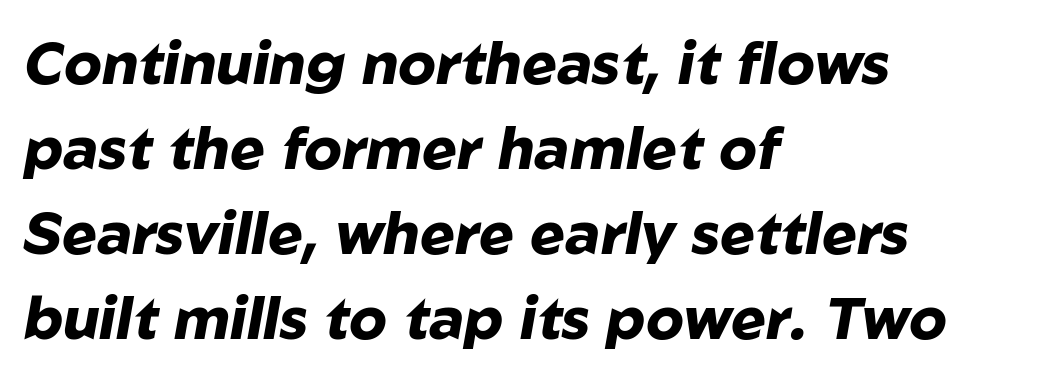
{"italic": "yes", "lean": "right", "slant_degrees": 10, "bold": "yes", "weight": "heavy", "width": "normal", "stroke_contrast": "low", "x_height": "medium", "monospaced": "no", "underline": "no", "align": "left", "line_spacing": "normal", "line_spacing_ratio": 1.44, "letter_spacing": "normal", "letter_spacing_em": 0.0, "glyph_px": 59}
